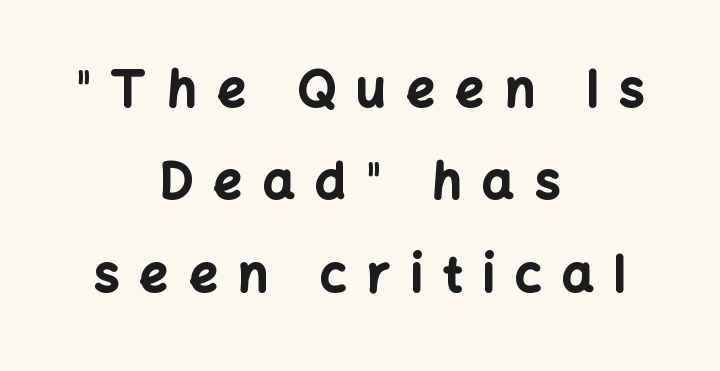
Varying glyph widths throughout — classic text-font behaviour. Every stem runs plumb, perpendicular to the baseline. Where is the straight margin? There isn't one; the lines are centered. Strong, thick strokes mark this as bold type. A bare baseline throughout the passage. Check where the strokes stop: nothing finishes them off — pure sans.
